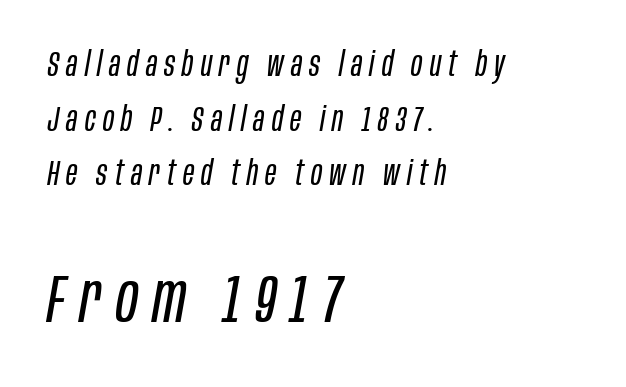
Q: Is the text bold? A: No.
Q: Is the text italic (slanted)? A: Yes, it leans right by about 10 degrees.
Q: Is the text underlined? A: No.
Q: How is the paragraph aligned? A: Left-aligned.
Q: Is the spacing between letters normal or unusually wide? A: Unusually wide.
Q: Is the spacing between lines tight, normal or loose? A: Normal.
Q: Which block of text is set in a larger size, the first (top) or the second (bottom)? A: The second (bottom) one.
Q: Width (condensed, normal, or wide)? A: Condensed.
Q: Stroke contrast? A: Low.
Q: x-height? A: Large.
Q: Monospaced? A: No.
